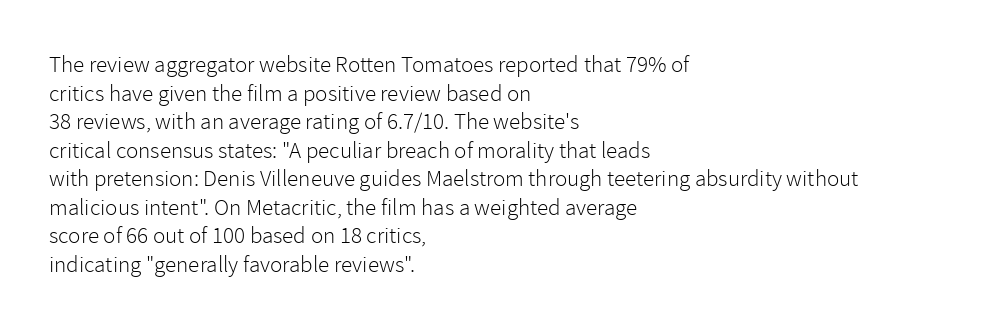
{"italic": "no", "bold": "no", "underline": "no", "align": "left", "line_spacing_ratio": 1.24, "letter_spacing": "normal", "letter_spacing_em": 0.0, "glyph_px": 23}
